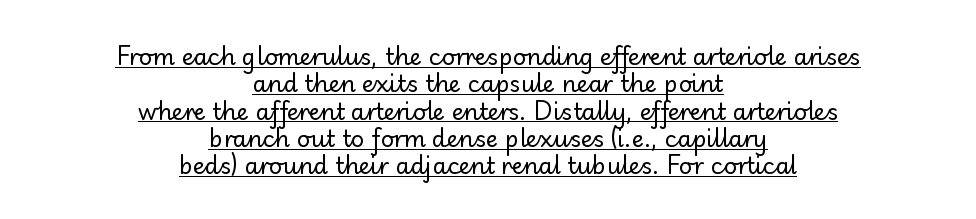
The image shows 23 px text type, upright; set centered, line spacing 1.19x, normal letter spacing, underlined.
